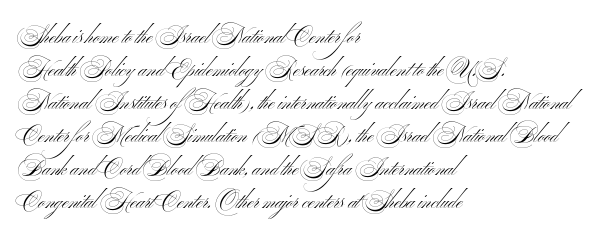
{"bold": "no", "underline": "no", "align": "left", "line_spacing": "normal", "line_spacing_ratio": 1.57, "letter_spacing": "normal", "letter_spacing_em": 0.0, "glyph_px": 21}
